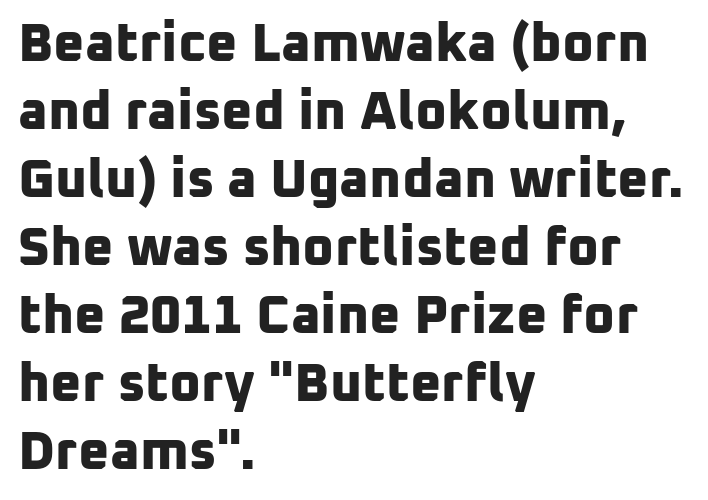
The image shows 54 px bold sans-serif type; set left-aligned, normal line spacing (1.26x), normal letter spacing, not underlined; low stroke contrast and a medium x-height.
